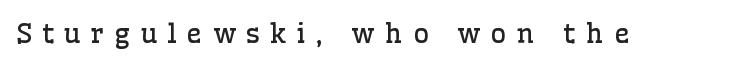
These glyphs show unthickened strokes, regular width or finer. Underlining? Definitely not there. Characters remain perfectly vertical along every line. Caption: expanded tracking, letters set apart.
